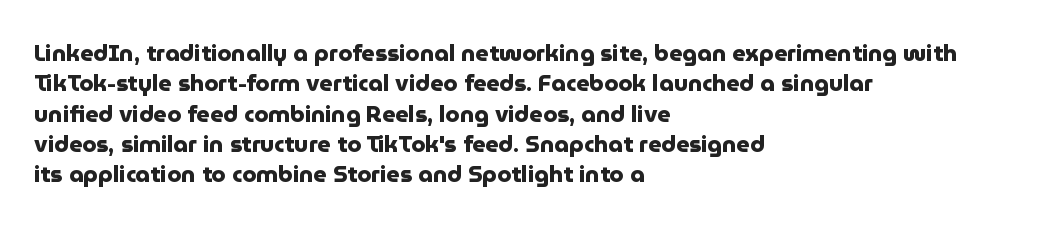
Each word holds together tightly as a unit, with standard inter-letter gaps. Typeset ragged right — the left edge is the straight one. Has an underline been added? It has not. The passage shown stacks its lines at a standard gap. A typesetter would mark this as roman, not italic. The passage shown is emphatically bold.
